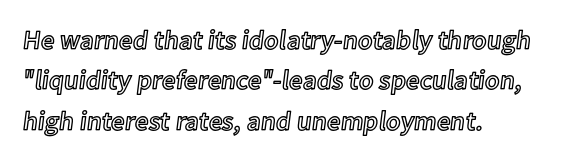
This block has exactly the height ordinary leading produces. Students, note that the glyphs here touch the page at normal intervals. Typeset ragged right — the left edge is the straight one.
